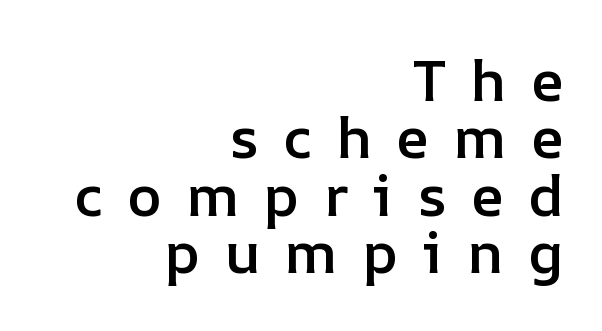
Q: Is the text bold? A: Semi-bold.
Q: Is the text italic (slanted)? A: No, it is upright.
Q: Is the text underlined? A: No.
Q: How is the paragraph aligned? A: Right-aligned.
Q: Is the spacing between letters normal or unusually wide? A: Unusually wide.
Q: Is the spacing between lines tight, normal or loose? A: Tight.
Q: Width (condensed, normal, or wide)? A: Normal.
Q: Stroke contrast? A: Low.
Q: x-height? A: Medium.
Q: Monospaced? A: No.
